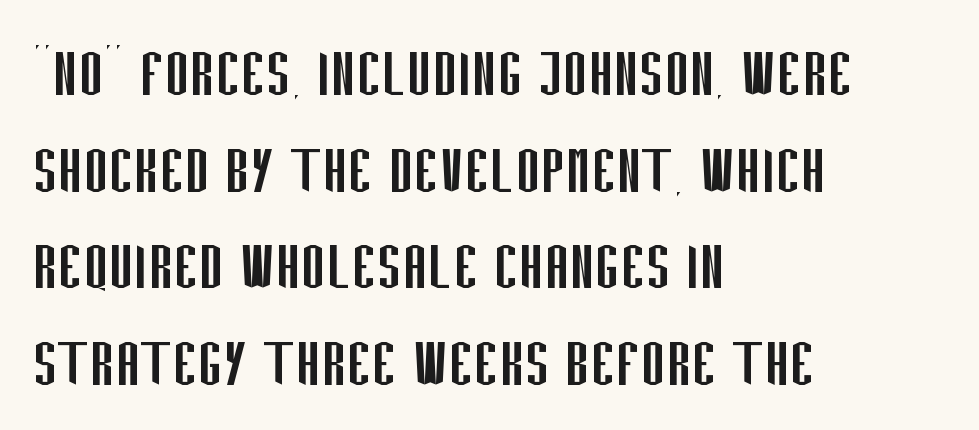
The image shows 75 px regular-weight, condensed sans-serif type, upright; set left-aligned, normal line spacing (1.29x), normal letter spacing, not underlined; low stroke contrast and a large x-height.
